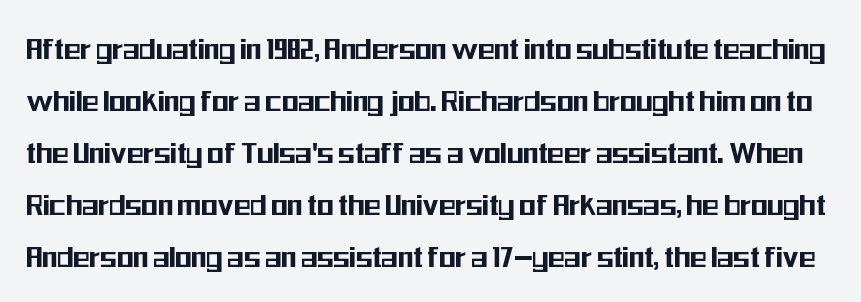
Q: Is the text italic (slanted)? A: No, it is upright.
Q: Is the typeface a serif or a sans-serif typeface? A: Sans-serif.
Q: Is the text underlined? A: No.
Q: Is the spacing between letters normal or unusually wide? A: Normal.
Q: Is the spacing between lines tight, normal or loose? A: Normal.
Q: Width (condensed, normal, or wide)? A: Condensed.
Q: Stroke contrast? A: Medium.
Q: x-height? A: Medium.
Q: Monospaced? A: No.
